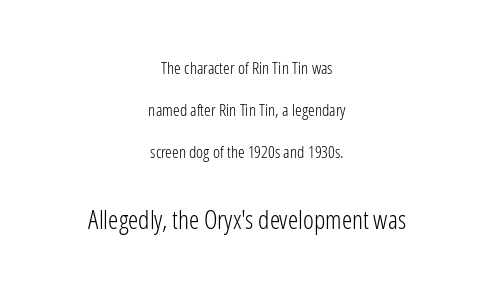
Unlike italic type, these characters show no tilt at all. The line texture is even and compact thanks to regular tracking. Of the two passages, the one underneath uses the larger point size. Caption: multi-line text, centered on the measure. The letterforms sit at book weight or below.
